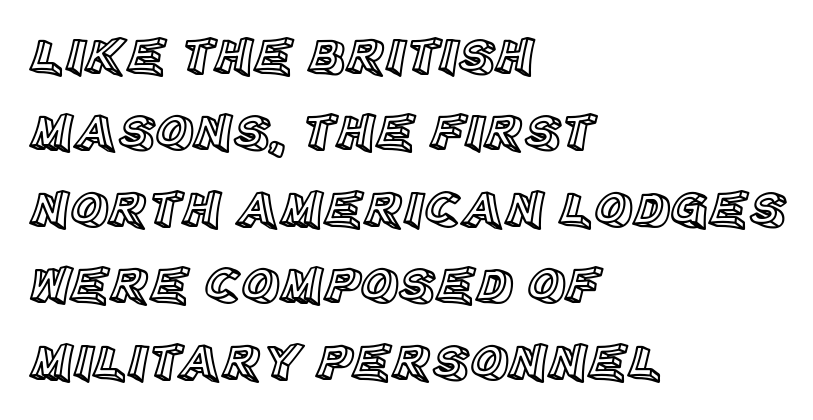
A typesetter would call this leading conventional body-copy spacing. Tracking value appears to be zero — textbook default spacing. In CSS terms this would be text-align: left.
